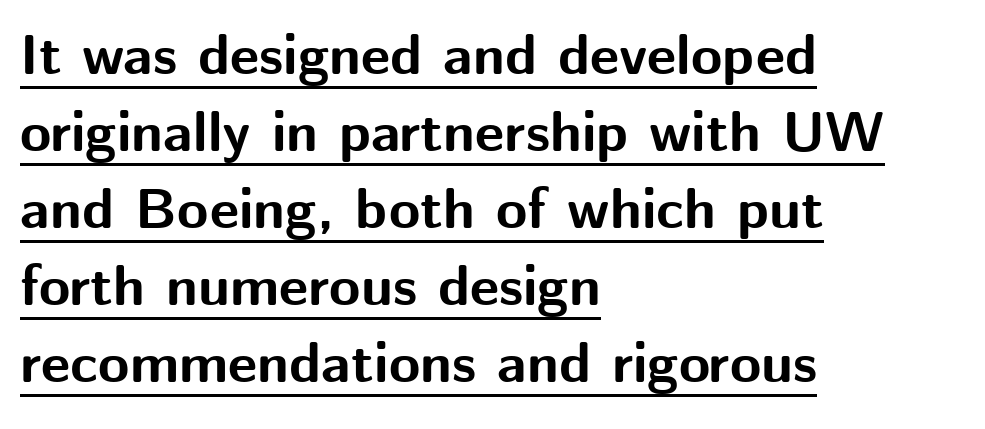
Unlike italic type, these characters show no tilt at all. What decoration does the sample have? An underline. Here the glyphs are tracked normally, forming tight word shapes. Caption: multi-line text, flush left, ragged right. The designer left line spacing at the default.
